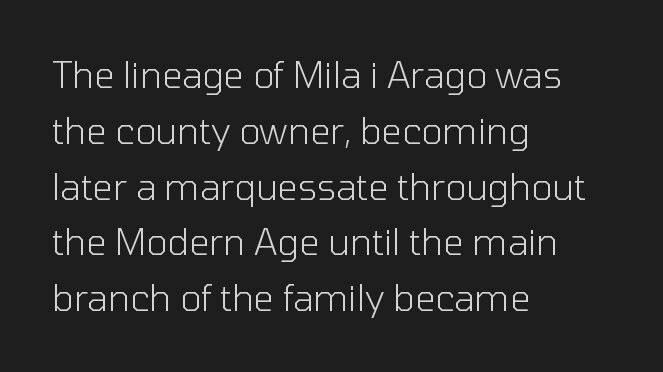
Q: Is the text bold? A: No.
Q: Is the text italic (slanted)? A: No, it is upright.
Q: Is the typeface a serif or a sans-serif typeface? A: Sans-serif.
Q: Is the text underlined? A: No.
Q: How is the paragraph aligned? A: Left-aligned.
Q: Is the spacing between letters normal or unusually wide? A: Normal.
Q: Is the spacing between lines tight, normal or loose? A: Normal.
Q: Width (condensed, normal, or wide)? A: Normal.
Q: Stroke contrast? A: Low.
Q: x-height? A: Medium.
Q: Monospaced? A: No.
